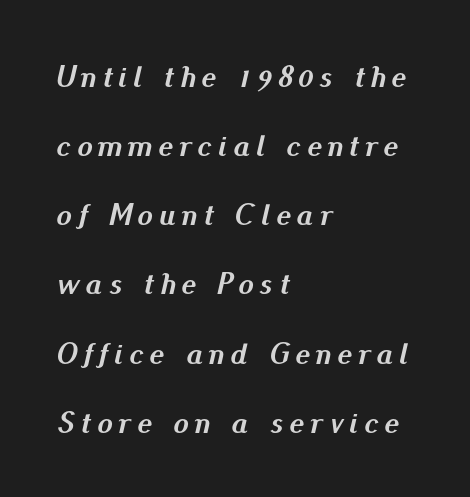
{"italic": "yes", "lean": "right", "slant_degrees": 13, "bold": "yes", "weight": "semibold", "width": "normal", "stroke_contrast": "medium", "x_height": "small", "monospaced": "no", "underline": "no", "align": "left", "line_spacing": "loose", "line_spacing_ratio": 2.23, "letter_spacing": "wide", "letter_spacing_em": 0.2, "glyph_px": 31}
